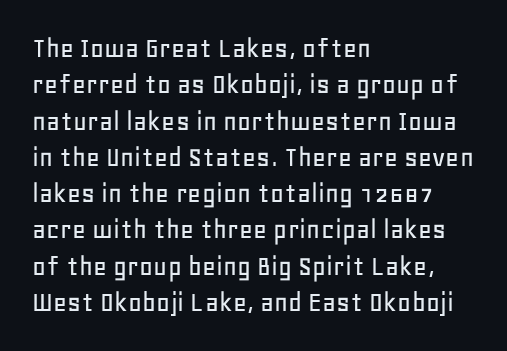
Q: Is the text italic (slanted)? A: No, it is upright.
Q: Is the typeface a serif or a sans-serif typeface? A: Sans-serif.
Q: Is the text underlined? A: No.
Q: How is the paragraph aligned? A: Left-aligned.
Q: Is the spacing between letters normal or unusually wide? A: Normal.
Q: Width (condensed, normal, or wide)? A: Normal.
Q: Stroke contrast? A: Low.
Q: x-height? A: Large.
Q: Monospaced? A: No.
